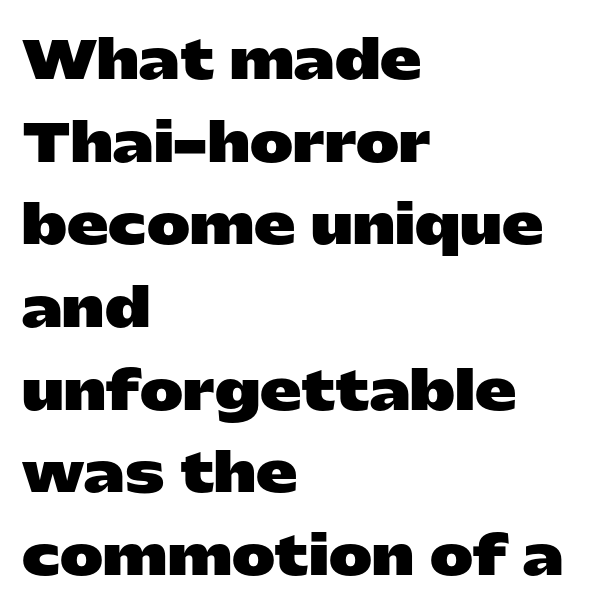
Q: Is the text bold? A: Yes.
Q: Is the text italic (slanted)? A: No, it is upright.
Q: Is the typeface a serif or a sans-serif typeface? A: Sans-serif.
Q: Is the text underlined? A: No.
Q: How is the paragraph aligned? A: Left-aligned.
Q: Is the spacing between letters normal or unusually wide? A: Normal.
Q: Is the spacing between lines tight, normal or loose? A: Normal.
Q: Width (condensed, normal, or wide)? A: Wide.
Q: Stroke contrast? A: Low.
Q: x-height? A: Medium.
Q: Monospaced? A: No.
